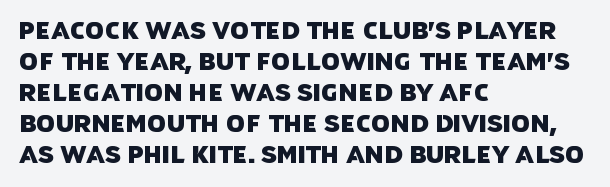
{"underline": "no", "align": "left", "line_spacing": "normal", "line_spacing_ratio": 1.29, "letter_spacing": "normal", "letter_spacing_em": 0.0, "glyph_px": 24}
